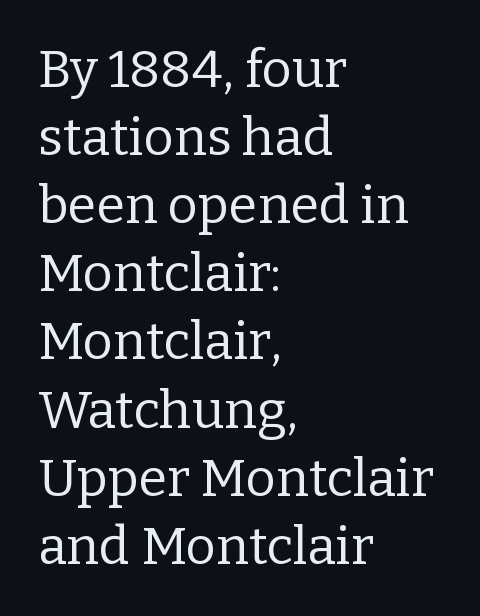
{"serif": "yes", "italic": "no", "bold": "no", "weight": "regular", "width": "normal", "stroke_contrast": "low", "x_height": "medium", "monospaced": "no", "underline": "no", "align": "left", "line_spacing": "normal", "line_spacing_ratio": 1.31, "letter_spacing": "normal", "letter_spacing_em": 0.0, "glyph_px": 52}
